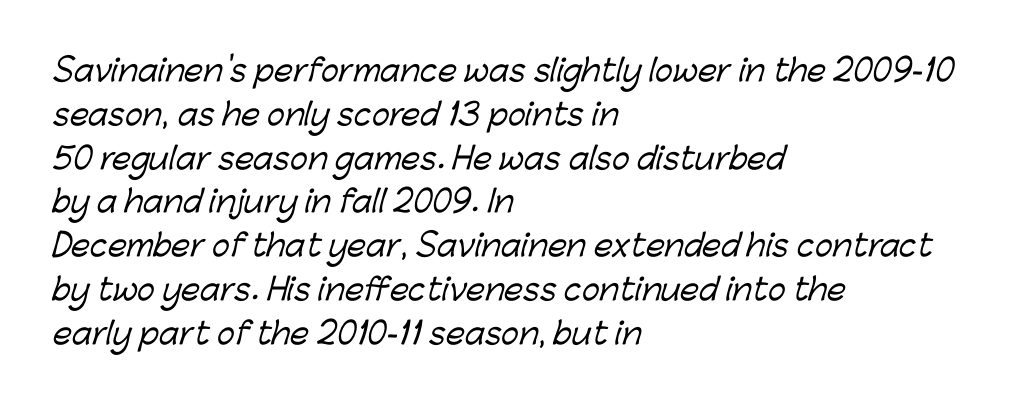
Q: Is the typeface a serif or a sans-serif typeface? A: Sans-serif.
Q: Is the text underlined? A: No.
Q: How is the paragraph aligned? A: Left-aligned.
Q: Is the spacing between letters normal or unusually wide? A: Normal.
Q: Is the spacing between lines tight, normal or loose? A: Normal.
Q: Width (condensed, normal, or wide)? A: Normal.
Q: Stroke contrast? A: Low.
Q: x-height? A: Medium.
Q: Monospaced? A: No.
